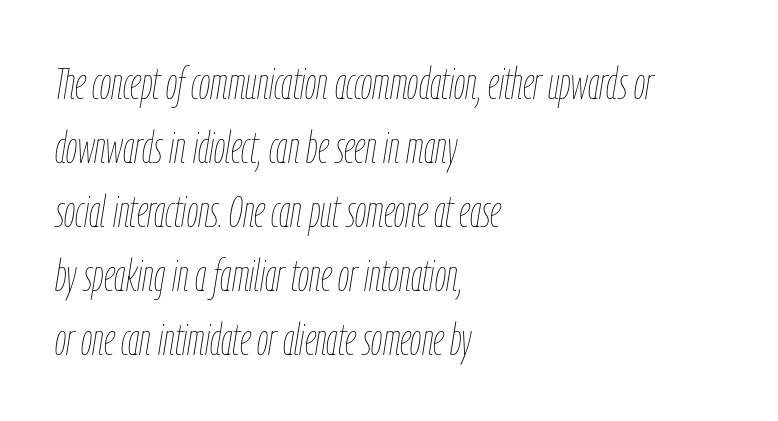
{"italic": "yes", "lean": "right", "slant_degrees": 9, "bold": "no", "weight": "thin", "width": "condensed", "stroke_contrast": "low", "x_height": "medium", "monospaced": "no", "underline": "no", "align": "left", "line_spacing": "normal", "line_spacing_ratio": 1.42, "letter_spacing": "normal", "letter_spacing_em": 0.0, "glyph_px": 45}
